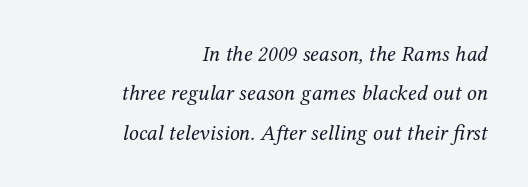
{"italic": "yes", "lean": "right", "slant_degrees": 12, "bold": "no", "underline": "no", "align": "right", "line_spacing_ratio": 1.79, "letter_spacing": "normal", "letter_spacing_em": 0.0, "glyph_px": 22}
